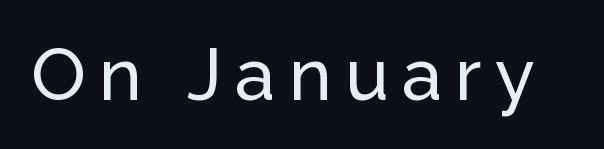
Check where the strokes stop: nothing finishes them off — pure sans. Here the designer chose a conventional face with non-uniform glyph widths. Plain, unruled lines of type. Does the lettering tilt? It doesn't — this is upright.
